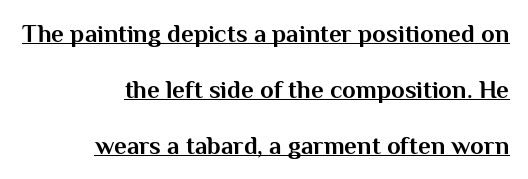
Regarding leading, the lines here are spaced well apart. The font's upright variant was chosen for this text. Emphasis is given by a line drawn under the lettering. The horizontal fit of the characters is conventional and even.
